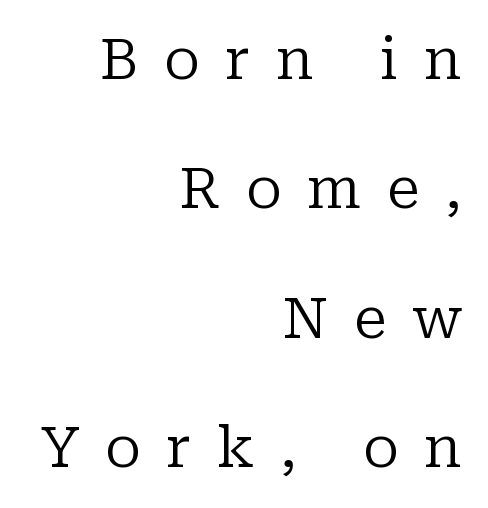
Type without underlining. Is there much room between lines? Yes — plenty of vertical air separates them. Observe the serifs anchoring each vertical stroke in this sample. Posture: upright roman. Tracking here is generous; glyphs stand well apart from one another. In CSS terms this would be text-align: right.
